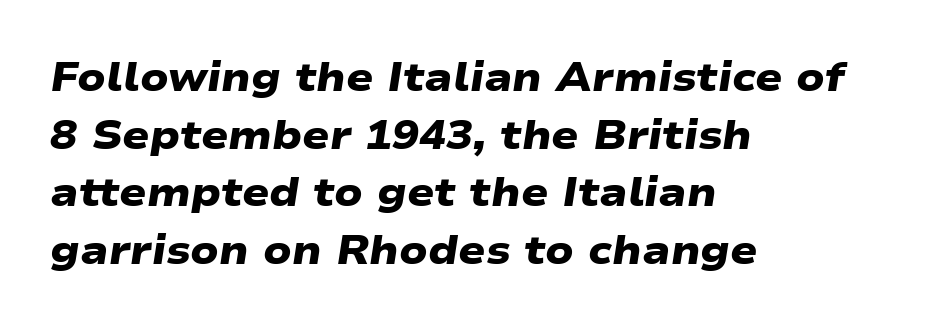
The foot of each line stays bare and open. Do the characters align in a grid? No, the font is proportional. Layout note: lines flush left. The passage shown is emphatically bold. Inter-character spacing is left at the font's built-in metrics.
